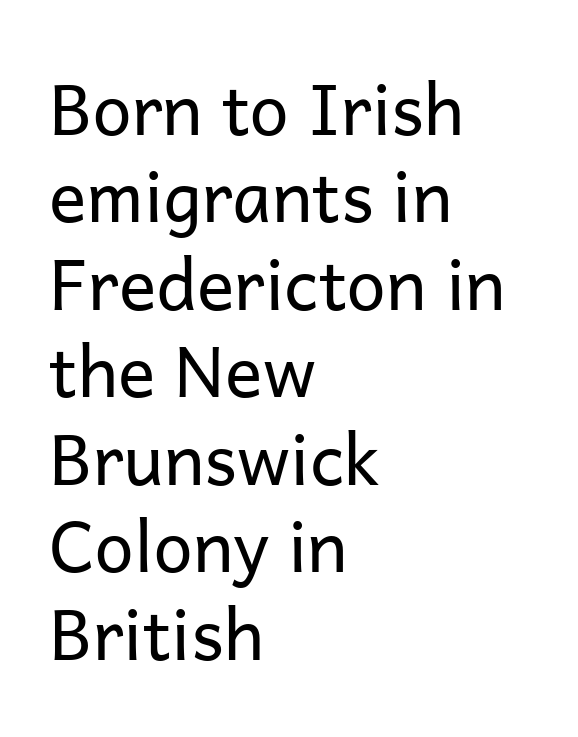
The image shows 70 px regular-weight sans-serif type, upright; set left-aligned, normal line spacing (1.25x), normal letter spacing, not underlined; low stroke contrast and a medium x-height.
